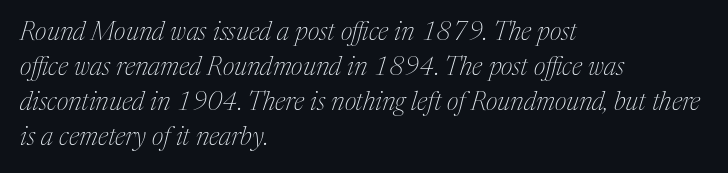
The image shows 26 px text type, italic (leaning right); set left-aligned, normal line spacing (1.35x), normal letter spacing, not underlined.
